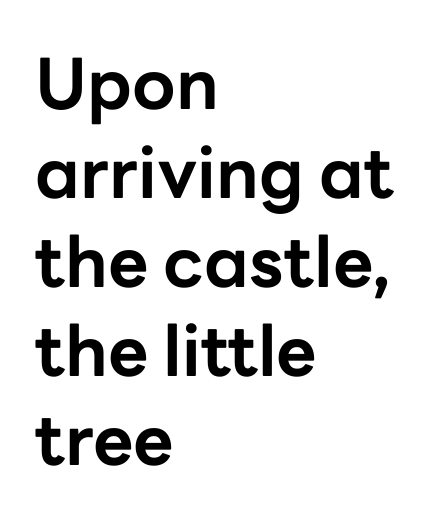
Q: Is the text bold? A: Yes.
Q: Is the text italic (slanted)? A: No, it is upright.
Q: Is the typeface a serif or a sans-serif typeface? A: Sans-serif.
Q: Is the text underlined? A: No.
Q: How is the paragraph aligned? A: Left-aligned.
Q: Is the spacing between letters normal or unusually wide? A: Normal.
Q: Is the spacing between lines tight, normal or loose? A: Normal.
Q: Width (condensed, normal, or wide)? A: Normal.
Q: Stroke contrast? A: Low.
Q: x-height? A: Medium.
Q: Monospaced? A: No.
